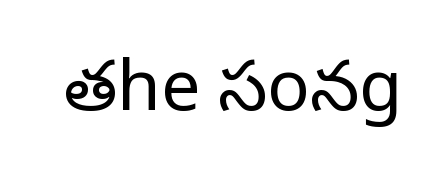
Q: Is the text bold? A: No.
Q: Is the text italic (slanted)? A: No, it is upright.
Q: Is the typeface a serif or a sans-serif typeface? A: Sans-serif.
Q: Is the text underlined? A: No.
Q: Is the spacing between letters normal or unusually wide? A: Normal.
Q: Width (condensed, normal, or wide)? A: Normal.
Q: Stroke contrast? A: Low.
Q: x-height? A: Medium.
Q: Monospaced? A: No.
